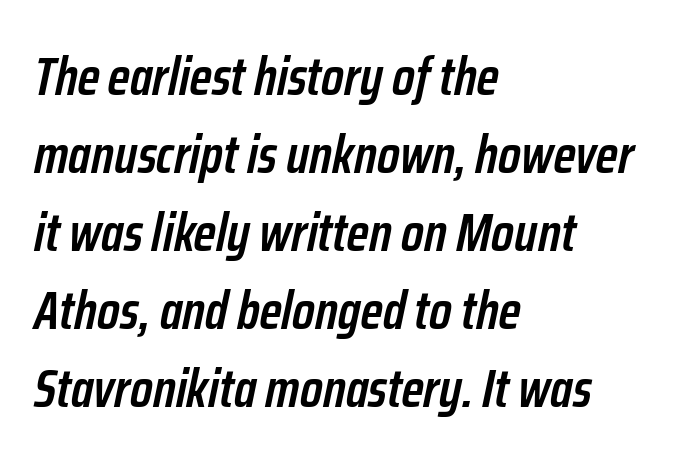
The image shows 53 px semibold, condensed type, italic (leaning right); set left-aligned, normal line spacing (1.47x), normal letter spacing, not underlined; low stroke contrast and a medium x-height.
